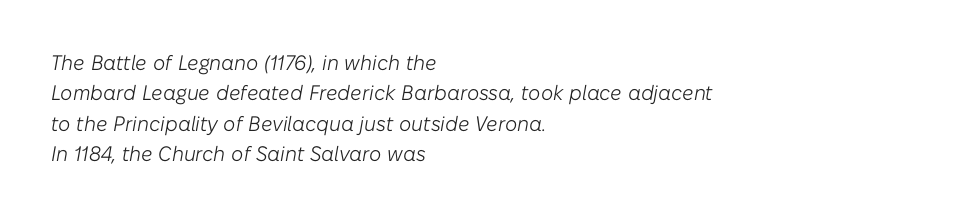
Vertical spacing — default. Line starts are locked; line ends wander. On a weight scale, this lands at 450 or below. Characters follow at the spacing the type designer built in. Posture: slanted. Check the space under the baseline: it is left empty.
